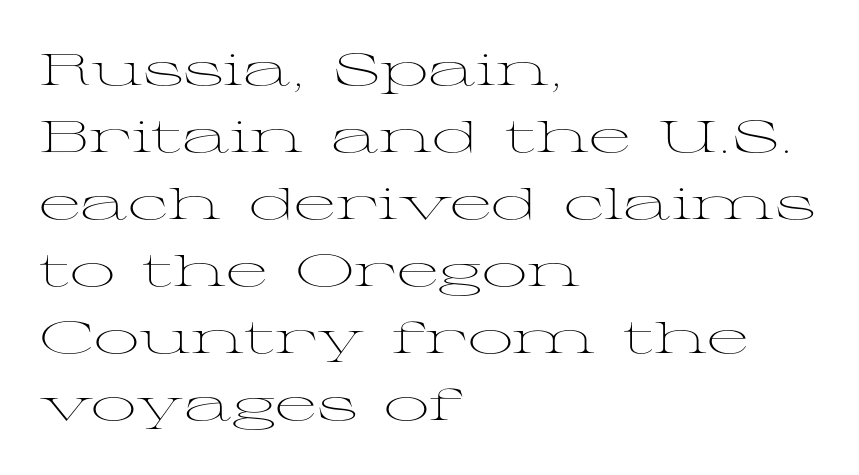
The image shows 45 px light, wide serif type, upright; set left-aligned, normal line spacing (1.49x), normal letter spacing, not underlined; medium stroke contrast and a medium x-height.
